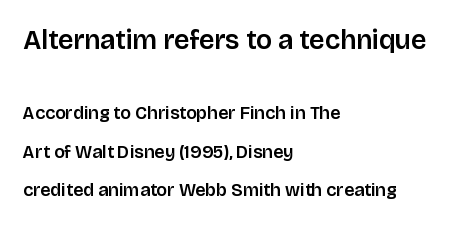
{"italic": "no", "underline": "no", "align": "left", "line_spacing": "loose", "line_spacing_ratio": 2.14, "letter_spacing": "normal", "letter_spacing_em": 0.0, "larger_block": "first", "size_ratio": 1.5, "glyph_px": 27}
